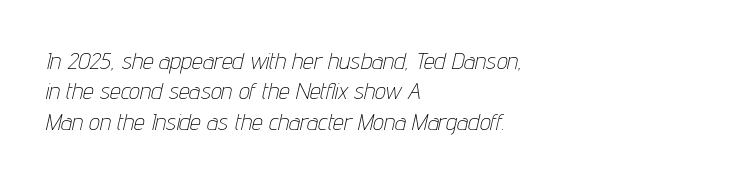
The image shows 24 px text type, italic (leaning right); set left-aligned, normal line spacing (1.27x), normal letter spacing, not underlined.
